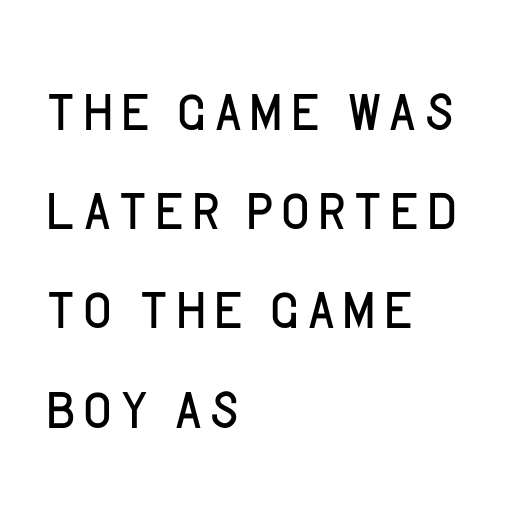
The cut favours lightness, reaching ordinary text weight at its darkest. Is the block centered? No — it sits flush against the left margin. The letters sit at their default tracking, neither squeezed nor spread. Plain, unruled lines of type. Look at the bottom of the vertical strokes: they stop flat, with no serifs.
